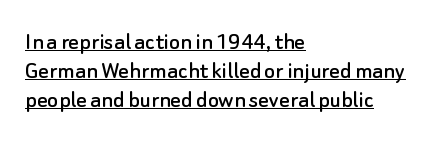
The space between consecutive lines is stingy. What decoration does the sample have? An underline. Unlike italic type, these characters show no tilt at all. The typesetter chose a ragged-right arrangement here. Standard letterfit; no display-style spreading of the glyphs.
